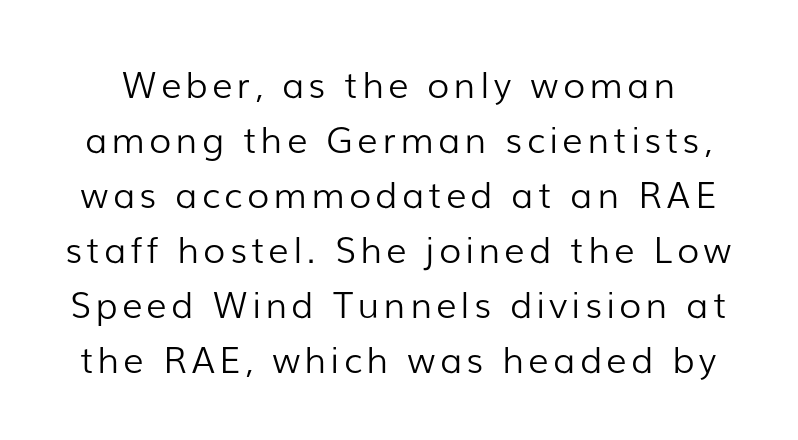
Are there feet on the stems? There aren't — it's a sans. Looks like regular typesetting: each glyph gets only the width it needs. This reads as an unemphasized weight, regular at the heaviest. A bare baseline throughout the passage.
